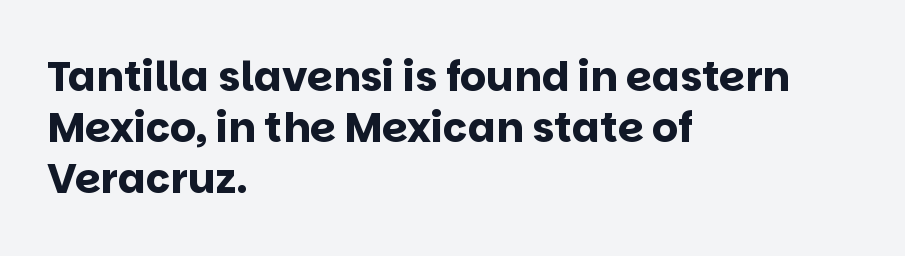
Q: Is the text bold? A: Yes.
Q: Is the text italic (slanted)? A: No, it is upright.
Q: Is the typeface a serif or a sans-serif typeface? A: Sans-serif.
Q: Is the text underlined? A: No.
Q: How is the paragraph aligned? A: Left-aligned.
Q: Is the spacing between letters normal or unusually wide? A: Normal.
Q: Is the spacing between lines tight, normal or loose? A: Normal.
Q: Width (condensed, normal, or wide)? A: Normal.
Q: Stroke contrast? A: Low.
Q: x-height? A: Large.
Q: Monospaced? A: No.
